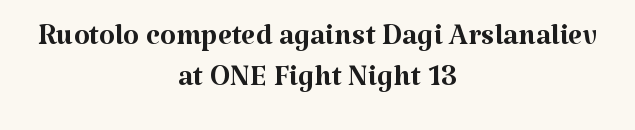
Q: Is the text bold? A: No.
Q: Is the text italic (slanted)? A: No, it is upright.
Q: Is the typeface a serif or a sans-serif typeface? A: Serif.
Q: Is the text underlined? A: No.
Q: How is the paragraph aligned? A: Centered.
Q: Is the spacing between letters normal or unusually wide? A: Normal.
Q: Is the spacing between lines tight, normal or loose? A: Tight.
Q: Width (condensed, normal, or wide)? A: Normal.
Q: Stroke contrast? A: Medium.
Q: x-height? A: Medium.
Q: Monospaced? A: No.
